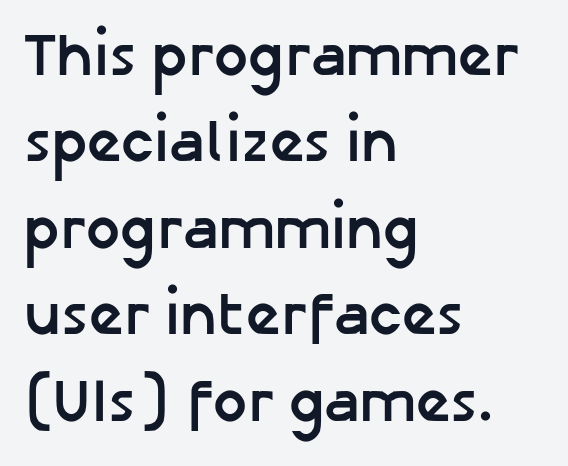
Glyph-to-glyph distance matches everyday printed text. Style check: upright. One-word summary of the alignment: left. Honestly, there is no underline to notice here at all.
